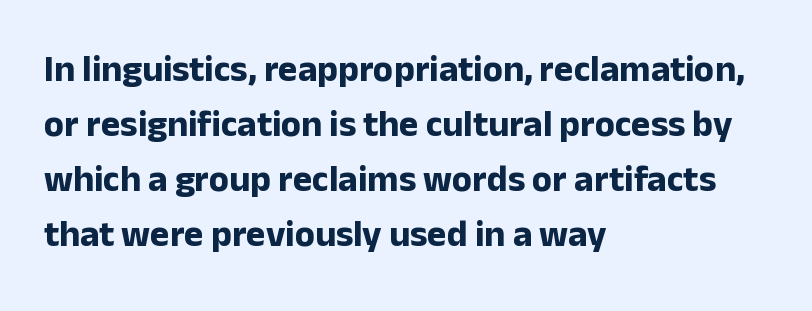
{"serif": "no", "italic": "no", "bold": "yes", "weight": "bold", "width": "normal", "stroke_contrast": "low", "x_height": "medium", "monospaced": "no", "underline": "no", "align": "left", "line_spacing": "normal", "line_spacing_ratio": 1.49, "letter_spacing": "normal", "letter_spacing_em": 0.0, "glyph_px": 37}
